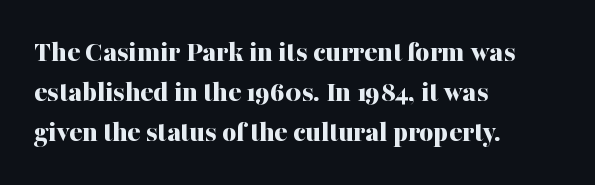
Q: Is the text bold? A: Yes.
Q: Is the text italic (slanted)? A: No, it is upright.
Q: Is the typeface a serif or a sans-serif typeface? A: Serif.
Q: Is the text underlined? A: No.
Q: How is the paragraph aligned? A: Left-aligned.
Q: Is the spacing between letters normal or unusually wide? A: Normal.
Q: Is the spacing between lines tight, normal or loose? A: Normal.
Q: Width (condensed, normal, or wide)? A: Normal.
Q: Stroke contrast? A: Medium.
Q: x-height? A: Medium.
Q: Monospaced? A: No.
